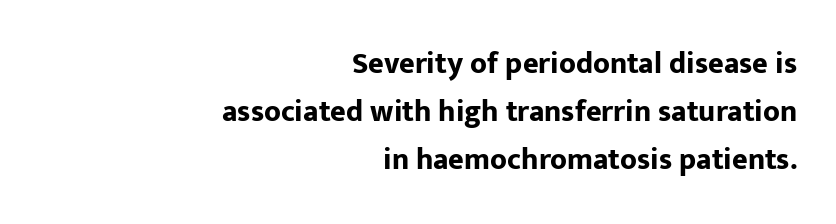
Q: Is the text bold? A: Yes.
Q: Is the text italic (slanted)? A: No, it is upright.
Q: Is the typeface a serif or a sans-serif typeface? A: Sans-serif.
Q: Is the text underlined? A: No.
Q: How is the paragraph aligned? A: Right-aligned.
Q: Is the spacing between letters normal or unusually wide? A: Normal.
Q: Is the spacing between lines tight, normal or loose? A: Normal.
Q: Width (condensed, normal, or wide)? A: Normal.
Q: Stroke contrast? A: Low.
Q: x-height? A: Medium.
Q: Monospaced? A: No.
